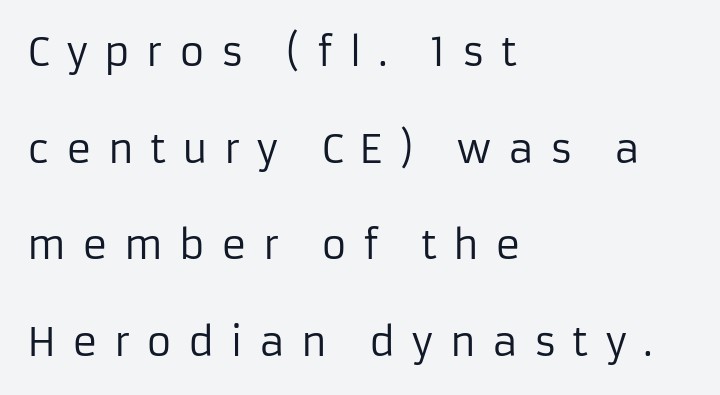
The image shows 39 px regular-weight sans-serif type, upright; set left-aligned, loose line spacing (2.48x), unusually wide letter spacing (+0.41 em), not underlined; low stroke contrast and a medium x-height.
